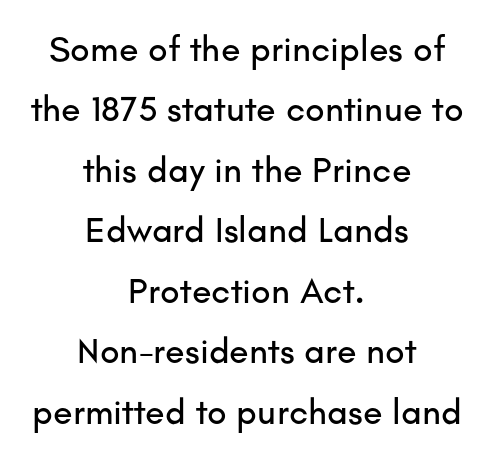
The image shows 36 px sans-serif type, upright; set centered, normal line spacing (1.68x), normal letter spacing, not underlined; low stroke contrast and a small x-height.
